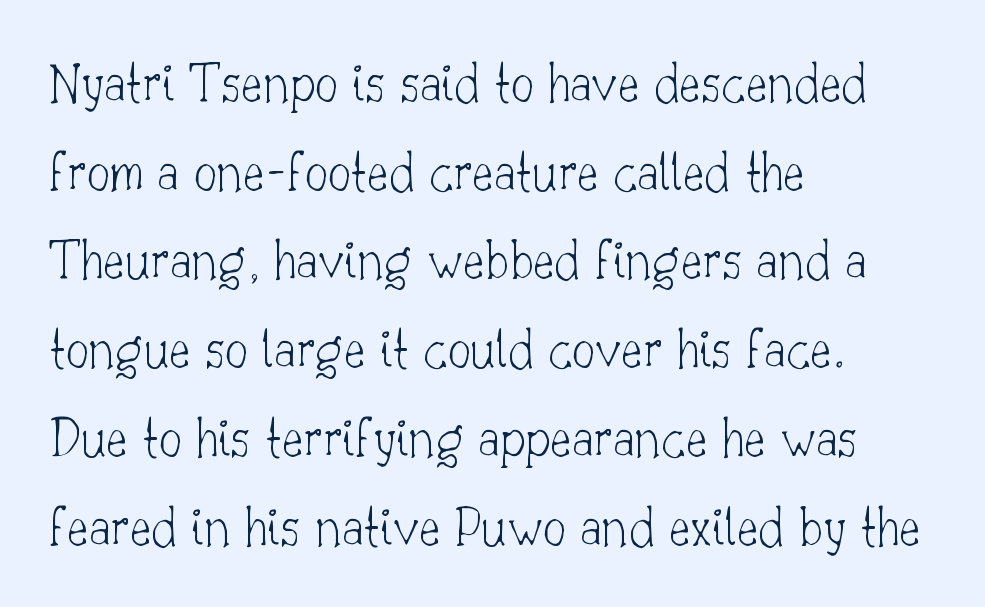
Q: Is the text bold? A: No.
Q: Is the text italic (slanted)? A: No, it is upright.
Q: Is the typeface a serif or a sans-serif typeface? A: Serif.
Q: Is the text underlined? A: No.
Q: How is the paragraph aligned? A: Left-aligned.
Q: Is the spacing between letters normal or unusually wide? A: Normal.
Q: Is the spacing between lines tight, normal or loose? A: Normal.
Q: Width (condensed, normal, or wide)? A: Normal.
Q: Stroke contrast? A: Low.
Q: x-height? A: Small.
Q: Monospaced? A: No.
